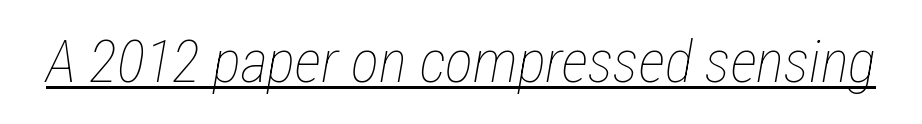
The image shows 59 px thin, condensed type, italic (leaning right); set normal letter spacing, underlined; low stroke contrast and a medium x-height.
